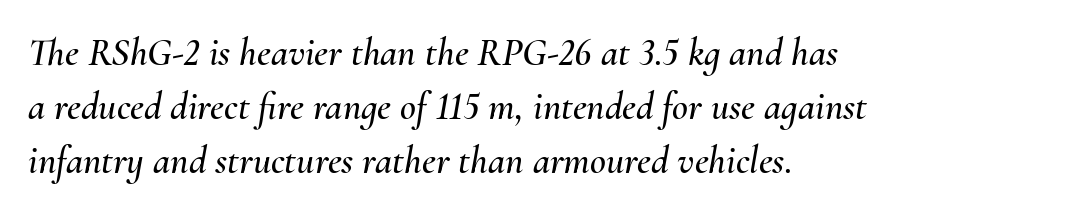
Q: Is the text italic (slanted)? A: Yes, it leans right by about 10 degrees.
Q: Is the text underlined? A: No.
Q: How is the paragraph aligned? A: Left-aligned.
Q: Is the spacing between letters normal or unusually wide? A: Normal.
Q: Is the spacing between lines tight, normal or loose? A: Normal.
Q: Width (condensed, normal, or wide)? A: Normal.
Q: Stroke contrast? A: Medium.
Q: x-height? A: Small.
Q: Monospaced? A: No.
